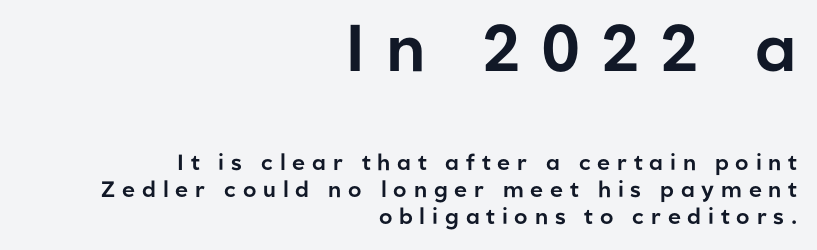
Whoever set this made the first block the dominant, larger element. A typesetter would label this face a sans. The paragraph shown leans on its right margin. Check the space under the baseline: it is left empty. The gaps between neighbouring characters are conspicuously large. Every character sits straight up, as roman type does.
